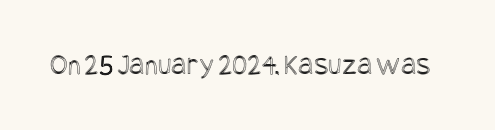
{"italic": "no", "width": "condensed", "x_height": "large", "underline": "no", "letter_spacing": "normal", "letter_spacing_em": 0.0, "glyph_px": 30}
